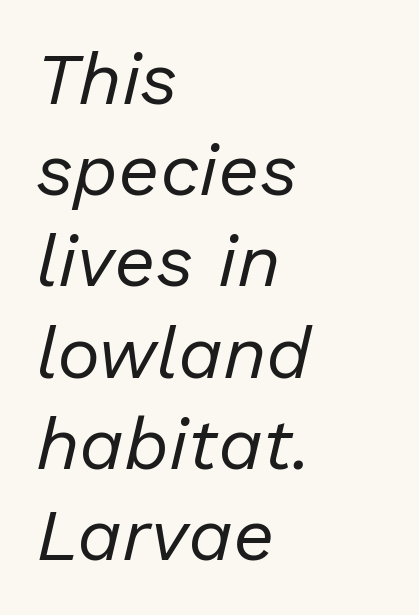
Check the space under the baseline: it is left empty. Each stroke keeps to a modest, everyday thickness or less. Proportional: the letters do not fall into vertical columns. Whoever set this chose a conventional vertical rhythm.
